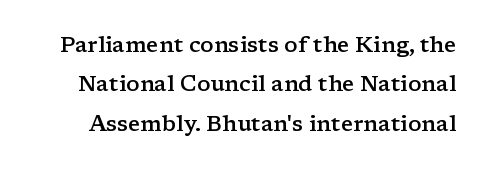
Q: Is the text bold? A: Semi-bold.
Q: Is the text italic (slanted)? A: No, it is upright.
Q: Is the text underlined? A: No.
Q: Is the spacing between letters normal or unusually wide? A: Normal.
